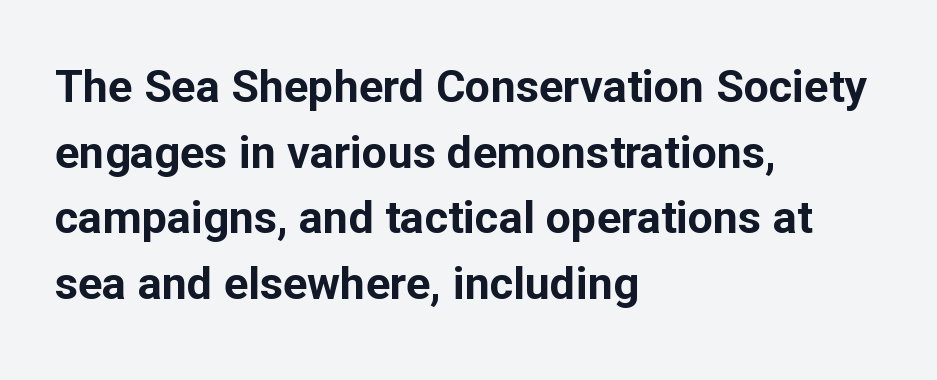
Spacing verdict: proportional, widths tailored to each character. Compared with a centered layout, this one pins lines to the left instead. Style check: upright. The rendering uses a bold face; every stroke is thick and dark.
